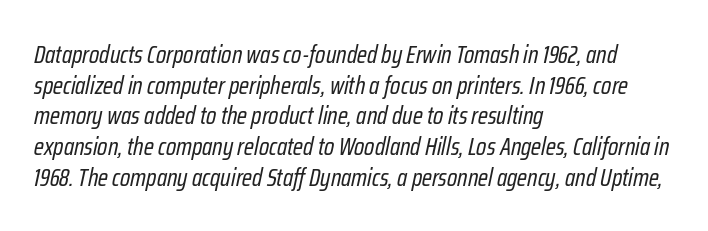
The image shows 25 px text type, italic (leaning right); set left-aligned, line spacing 1.23x, normal letter spacing, not underlined.
